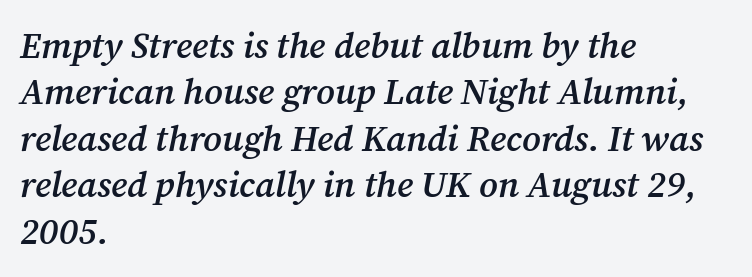
Q: Is the text bold? A: Semi-bold.
Q: Is the text italic (slanted)? A: Yes, it leans right by about 12 degrees.
Q: Is the typeface a serif or a sans-serif typeface? A: Serif.
Q: Is the text underlined? A: No.
Q: How is the paragraph aligned? A: Left-aligned.
Q: Is the spacing between letters normal or unusually wide? A: Normal.
Q: Is the spacing between lines tight, normal or loose? A: Normal.
Q: Width (condensed, normal, or wide)? A: Normal.
Q: Stroke contrast? A: Medium.
Q: x-height? A: Medium.
Q: Monospaced? A: No.
